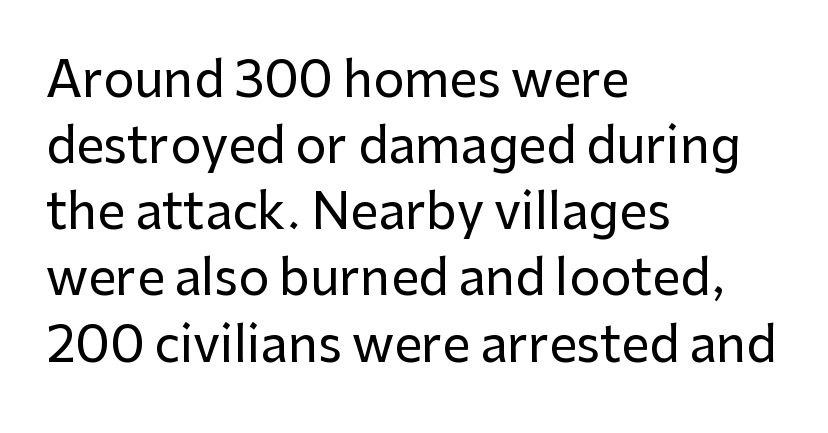
{"serif": "no", "italic": "no", "width": "normal", "stroke_contrast": "low", "x_height": "medium", "monospaced": "no", "underline": "no", "align": "left", "line_spacing": "normal", "line_spacing_ratio": 1.35, "letter_spacing": "normal", "letter_spacing_em": 0.0, "glyph_px": 49}
